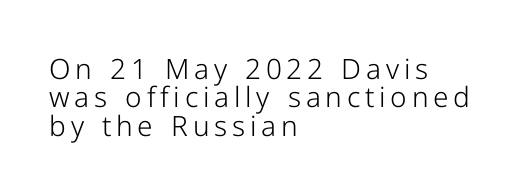
{"serif": "no", "italic": "no", "bold": "no", "weight": "light", "width": "normal", "stroke_contrast": "low", "x_height": "medium", "monospaced": "no", "underline": "no", "align": "left", "line_spacing": "tight", "line_spacing_ratio": 1.01, "glyph_px": 28}
